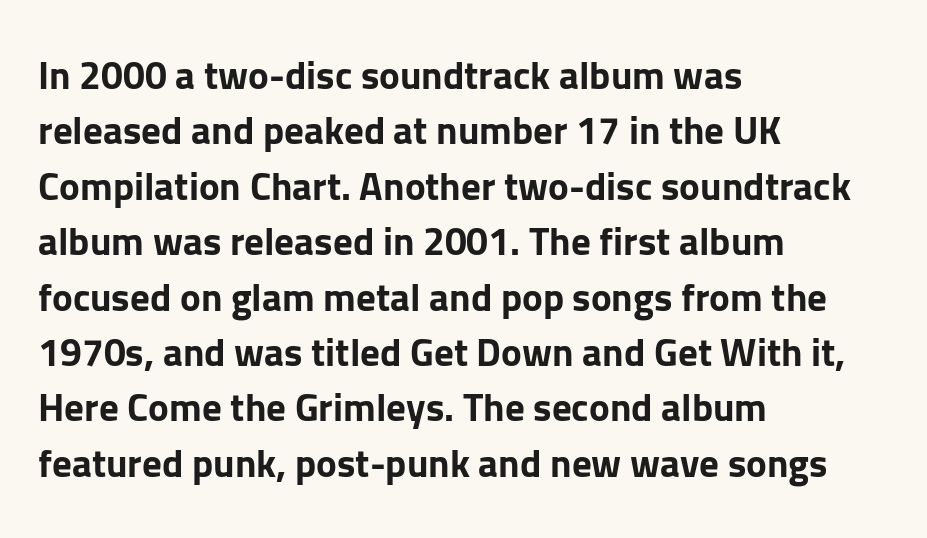
Q: Is the text bold? A: Yes.
Q: Is the text italic (slanted)? A: No, it is upright.
Q: Is the typeface a serif or a sans-serif typeface? A: Sans-serif.
Q: Is the text underlined? A: No.
Q: How is the paragraph aligned? A: Left-aligned.
Q: Is the spacing between letters normal or unusually wide? A: Normal.
Q: Is the spacing between lines tight, normal or loose? A: Normal.
Q: Width (condensed, normal, or wide)? A: Normal.
Q: Stroke contrast? A: Low.
Q: x-height? A: Medium.
Q: Monospaced? A: No.
